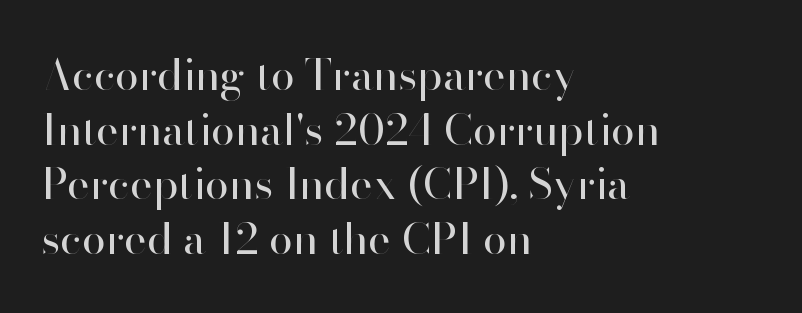
The image shows 43 px regular-weight sans-serif type, upright; set left-aligned, normal line spacing (1.27x), normal letter spacing, not underlined; high stroke contrast and a small x-height.
